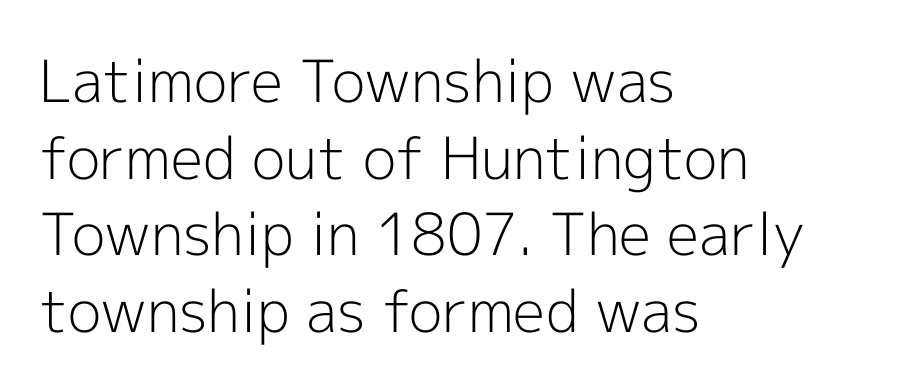
A typesetter would call this leading conventional body-copy spacing. You could not count columns in this text — the font is proportionally spaced. Observe the absence of serifs on each vertical stroke in this sample. Italic? Not at all — the glyphs are vertical. No word sits above an underline. Stroke mass is kept to a normal reading level or below.
